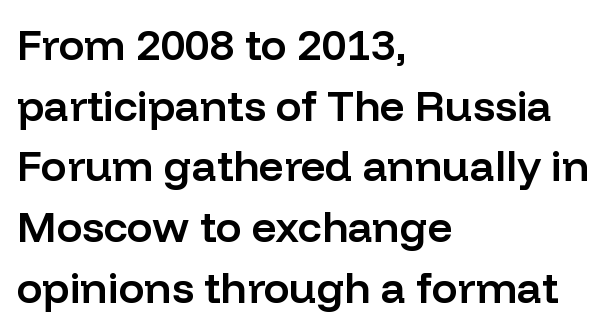
{"serif": "no", "italic": "no", "bold": "semi", "weight": "semibold", "width": "normal", "stroke_contrast": "low", "x_height": "medium", "monospaced": "no", "underline": "no", "align": "left", "line_spacing": "normal", "line_spacing_ratio": 1.41, "letter_spacing": "normal", "letter_spacing_em": 0.0, "glyph_px": 43}
